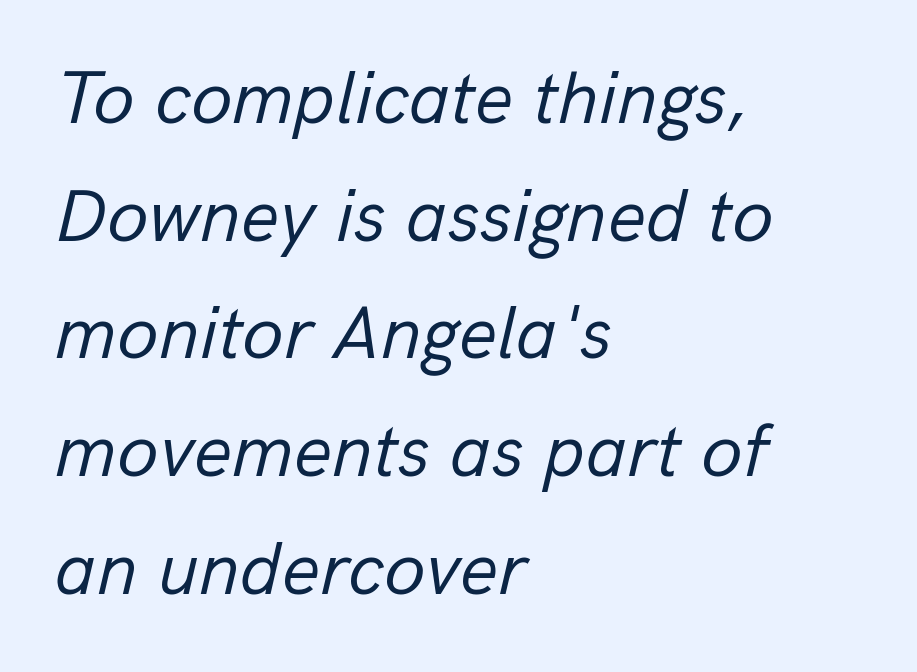
The image shows 75 px regular-weight type, italic (leaning right); set left-aligned, normal line spacing (1.57x), normal letter spacing, not underlined; low stroke contrast and a medium x-height.
